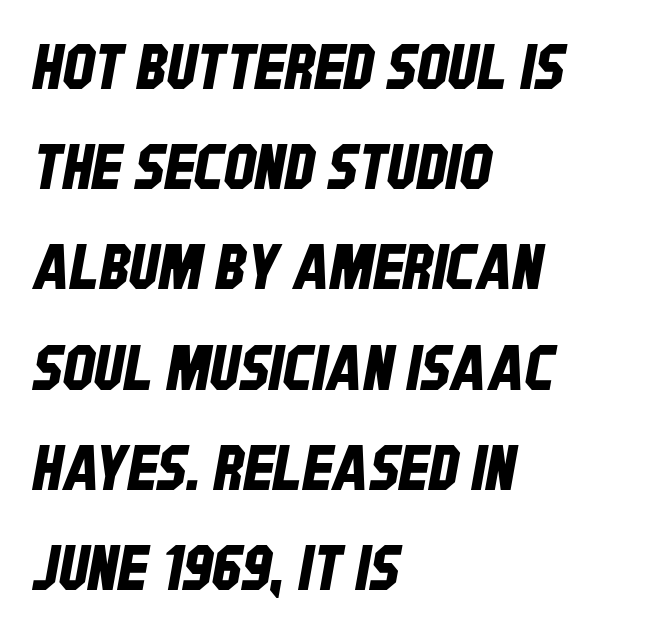
Think of a printed novel: that variable character pitch is what you see here. Inter-character spacing is left at the font's built-in metrics. Each new line begins a customary step beneath the previous one. Examine the stroke ends and you'll find no serifs. A clean baseline with only descenders dipping below it.
